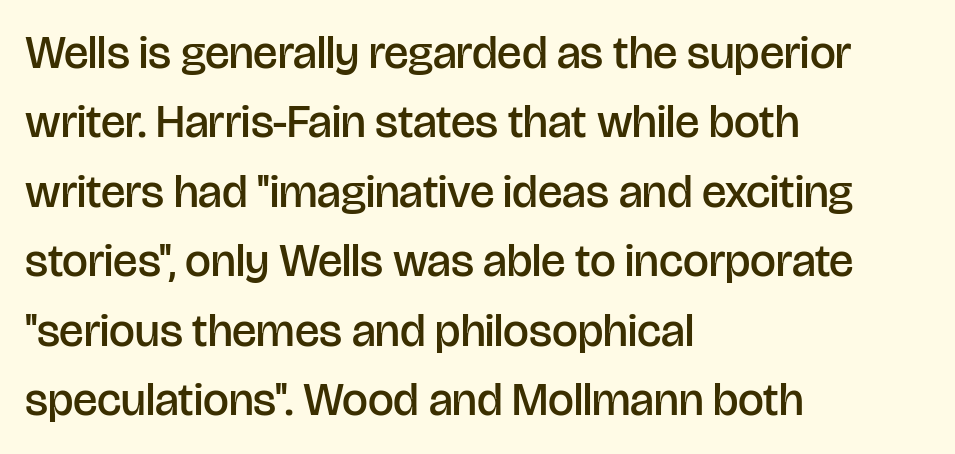
{"serif": "no", "italic": "no", "bold": "semi", "weight": "semibold", "width": "normal", "stroke_contrast": "low", "x_height": "large", "monospaced": "no", "underline": "no", "align": "left", "line_spacing": "normal", "line_spacing_ratio": 1.51, "letter_spacing": "normal", "letter_spacing_em": 0.0, "glyph_px": 46}
